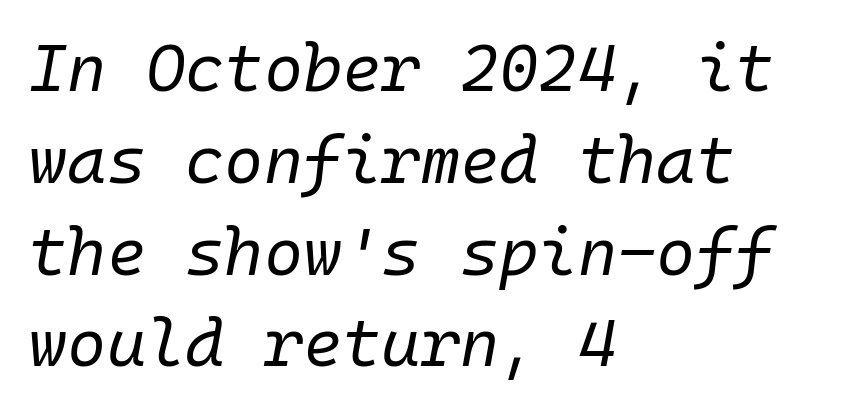
A bare baseline throughout the passage. The rendering uses typewriter-style spacing with identical character cells. Default kerning and tracking; the words read as compact shapes. Compared with a centered layout, this one pins lines to the left instead. Looking at the ascenders, they clearly lean.
